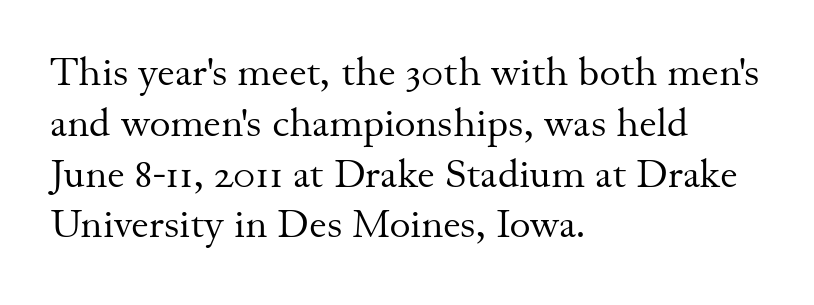
Teacher's note: observe the even left margin — that is flush-left alignment. Observe the serifs anchoring each vertical stroke in this sample. Nobody touched the tracking dial on this one. A bare baseline throughout the passage.
